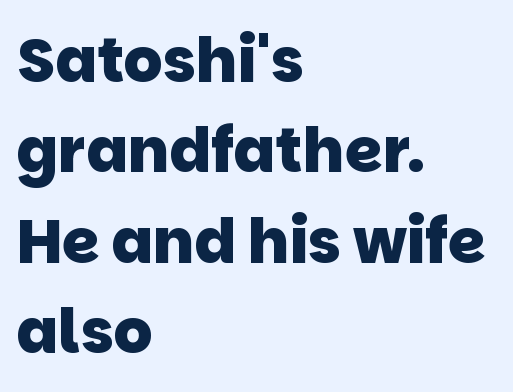
{"serif": "no", "bold": "yes", "weight": "heavy", "width": "normal", "stroke_contrast": "low", "x_height": "large", "monospaced": "no", "underline": "no", "align": "left", "line_spacing": "normal", "line_spacing_ratio": 1.48, "letter_spacing": "normal", "letter_spacing_em": 0.0, "glyph_px": 61}
